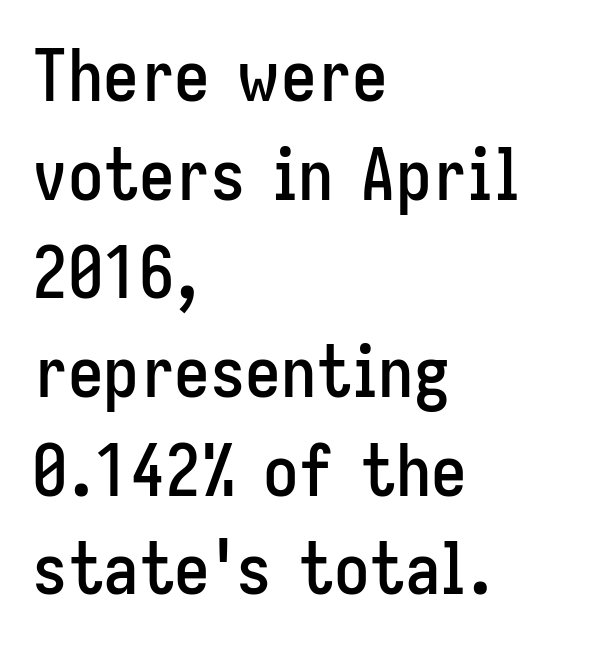
{"serif": "no", "italic": "no", "width": "condensed", "stroke_contrast": "low", "x_height": "medium", "monospaced": "no", "underline": "no", "align": "left", "line_spacing": "normal", "line_spacing_ratio": 1.39, "letter_spacing": "normal", "letter_spacing_em": 0.0, "glyph_px": 71}
